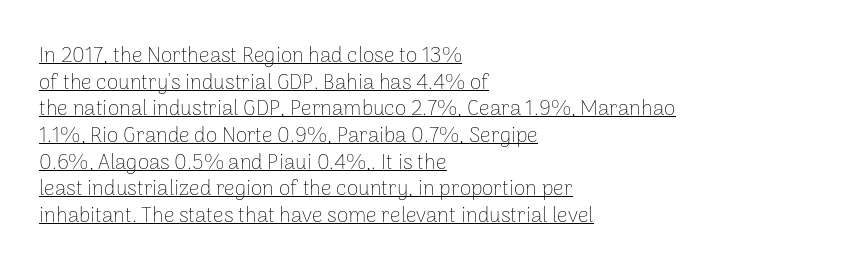
{"italic": "no", "bold": "no", "underline": "yes", "align": "left", "line_spacing": "normal", "line_spacing_ratio": 1.27, "letter_spacing": "normal", "letter_spacing_em": 0.0, "glyph_px": 21}
